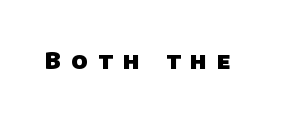
The glyphs have the mass of a bold cut. Substantial extra tracking has been applied to these lines. The area under the type is left untouched.
